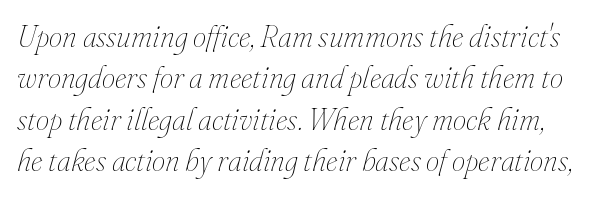
The image shows 30 px thin type, italic (leaning right); set normal line spacing (1.38x), normal letter spacing, not underlined; medium stroke contrast and a small x-height.
